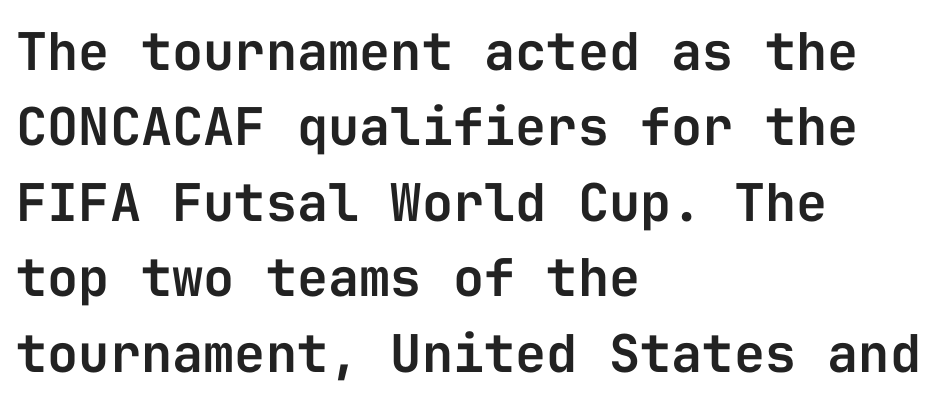
{"serif": "no", "italic": "no", "width": "normal", "stroke_contrast": "low", "x_height": "medium", "monospaced": "yes", "underline": "no", "align": "left", "line_spacing": "normal", "line_spacing_ratio": 1.45, "letter_spacing": "normal", "letter_spacing_em": 0.0, "glyph_px": 52}
